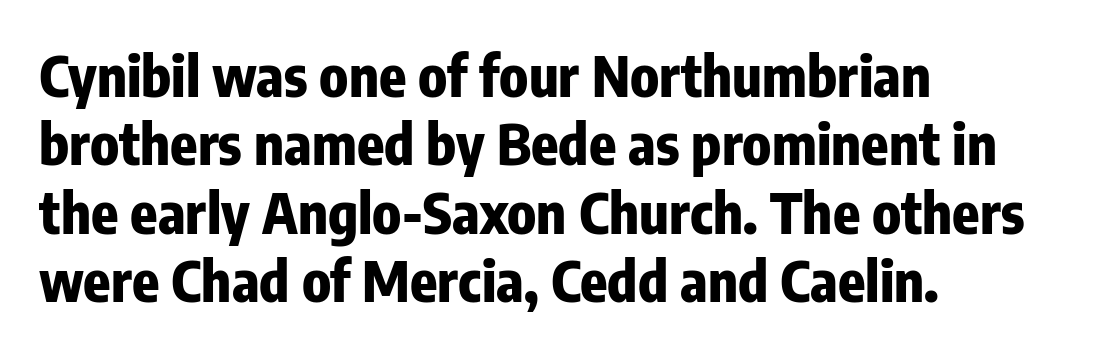
The image shows 56 px heavy, condensed sans-serif type, upright; set left-aligned, line spacing 1.22x, normal letter spacing, not underlined; low stroke contrast and a medium x-height.
